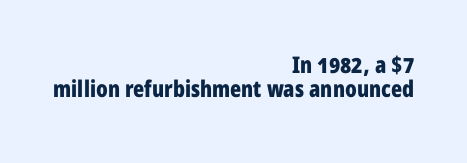
The image shows 23 px bold type, upright; set right-aligned, tight line spacing (1.06x), normal letter spacing, not underlined.
